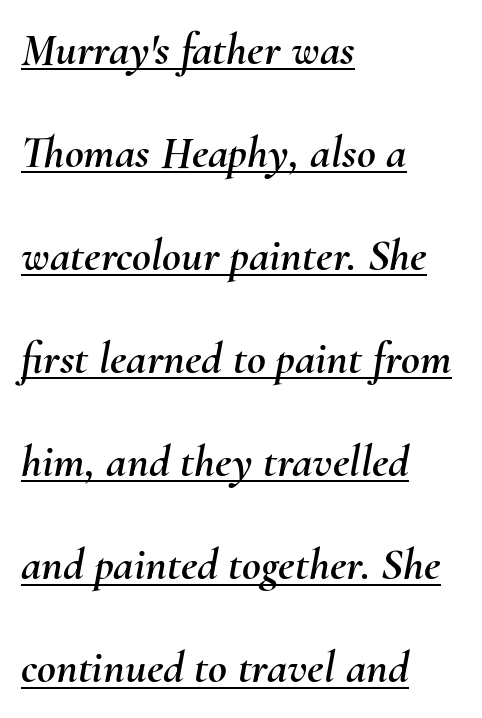
You could not count columns in this text — the font is proportionally spaced. Observe the ordinary spacing: letters are neighbours, not strangers. These lines stack with their left ends in a neat column. Loosely led — the rows are spread out. In designer terms, the underline attribute is active on this setting. A typesetter would mark this as italic.
